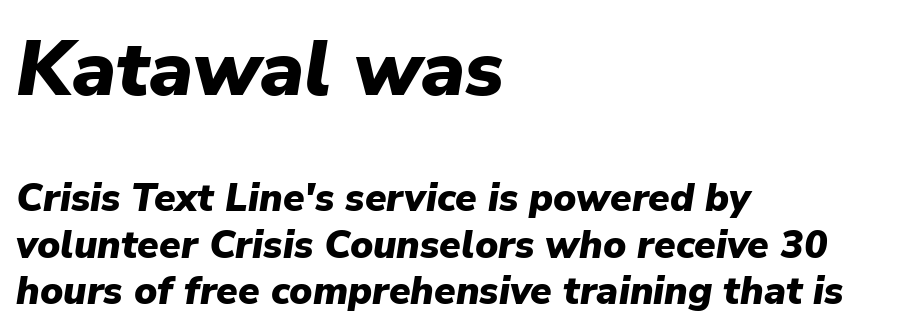
Q: Is the text bold? A: Yes.
Q: Is the text italic (slanted)? A: Yes, it leans right by about 9 degrees.
Q: Is the text underlined? A: No.
Q: How is the paragraph aligned? A: Left-aligned.
Q: Is the spacing between letters normal or unusually wide? A: Normal.
Q: Which block of text is set in a larger size, the first (top) or the second (bottom)? A: The first (top) one.
Q: Width (condensed, normal, or wide)? A: Normal.
Q: Stroke contrast? A: Low.
Q: x-height? A: Medium.
Q: Monospaced? A: No.
